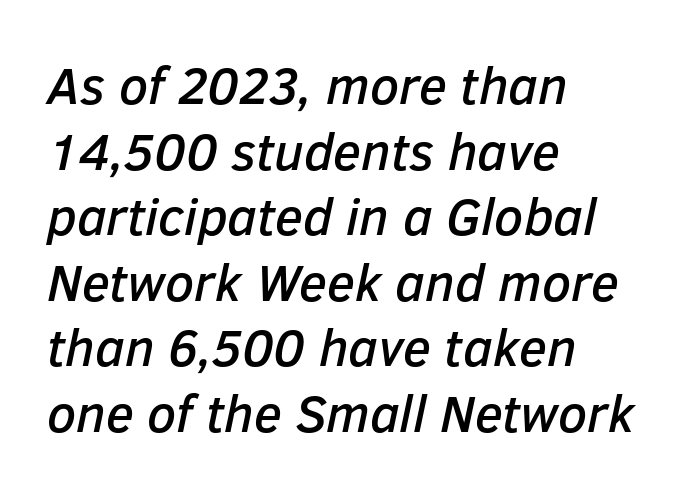
{"italic": "yes", "lean": "right", "slant_degrees": 12, "width": "normal", "stroke_contrast": "low", "x_height": "medium", "monospaced": "no", "underline": "no", "align": "left", "line_spacing": "normal", "line_spacing_ratio": 1.26, "letter_spacing": "normal", "letter_spacing_em": 0.0, "glyph_px": 52}
